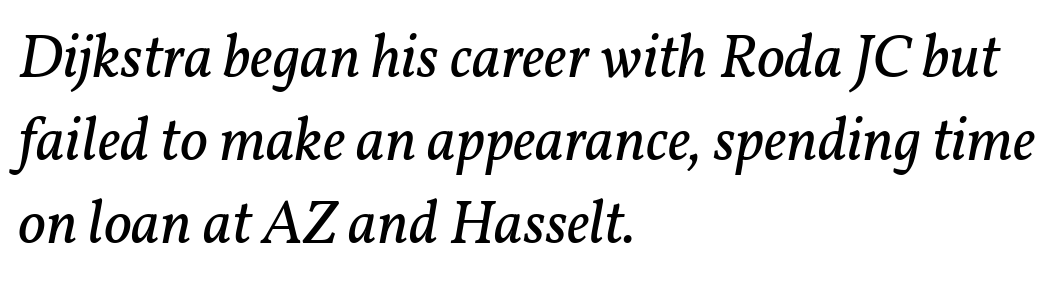
{"serif": "yes", "italic": "yes", "lean": "right", "slant_degrees": 11, "bold": "no", "weight": "regular", "width": "normal", "stroke_contrast": "low", "x_height": "medium", "monospaced": "no", "underline": "no", "align": "left", "line_spacing": "normal", "line_spacing_ratio": 1.36, "letter_spacing": "normal", "letter_spacing_em": 0.0, "glyph_px": 61}
